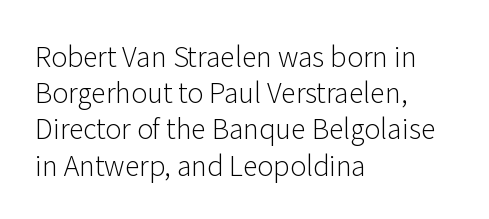
The strokes carry an ordinary text weight at most. Teacher's note: observe the even left margin — that is flush-left alignment. The lines sit at an ordinary, default distance from one another. Does extra space separate the letters? No, they use regular spacing. Posture: vertical. The specimen omits any rule beneath the text block's lines.
